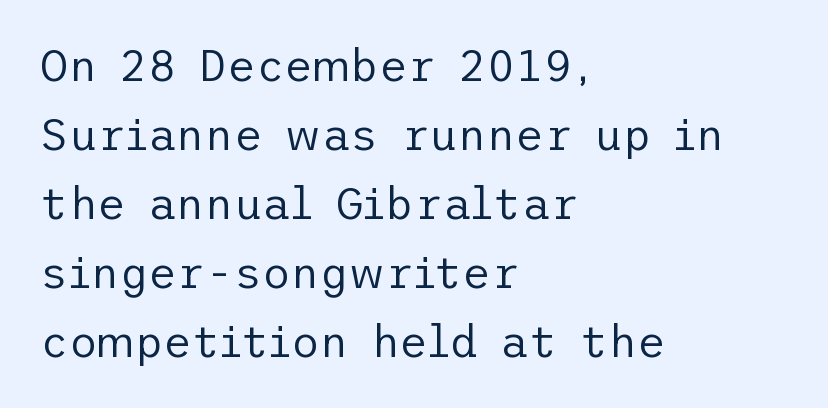
{"serif": "no", "italic": "no", "bold": "no", "weight": "regular", "width": "normal", "stroke_contrast": "low", "x_height": "medium", "underline": "no", "align": "left", "line_spacing": "normal", "line_spacing_ratio": 1.57, "letter_spacing": "normal", "letter_spacing_em": 0.0, "glyph_px": 44}
